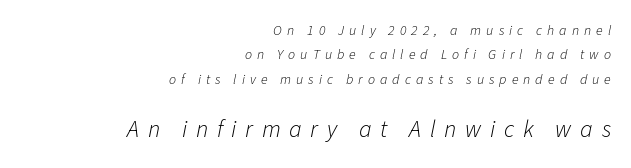
The image shows 24 px text type, italic (leaning right); set right-aligned, line spacing 1.74x, unusually wide letter spacing (+0.36 em), not underlined; the second (bottom) block is 1.71x larger.
